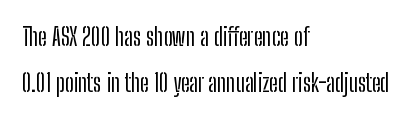
{"italic": "no", "underline": "no", "align": "left", "line_spacing": "loose", "line_spacing_ratio": 1.9, "letter_spacing": "normal", "letter_spacing_em": 0.0, "glyph_px": 24}
